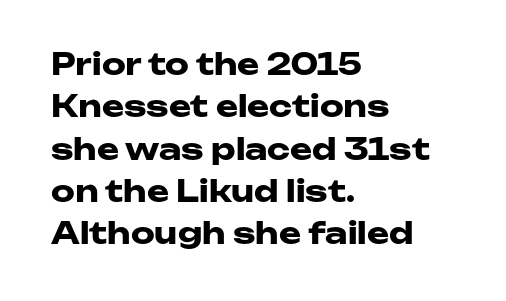
The image shows 30 px heavy, wide sans-serif type, upright; set left-aligned, normal line spacing (1.41x), normal letter spacing, not underlined; low stroke contrast and a medium x-height.
